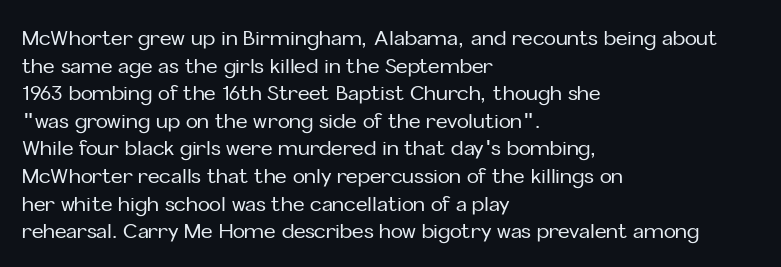
The image shows 20 px text type, upright; set left-aligned, normal line spacing (1.38x), normal letter spacing, not underlined.
